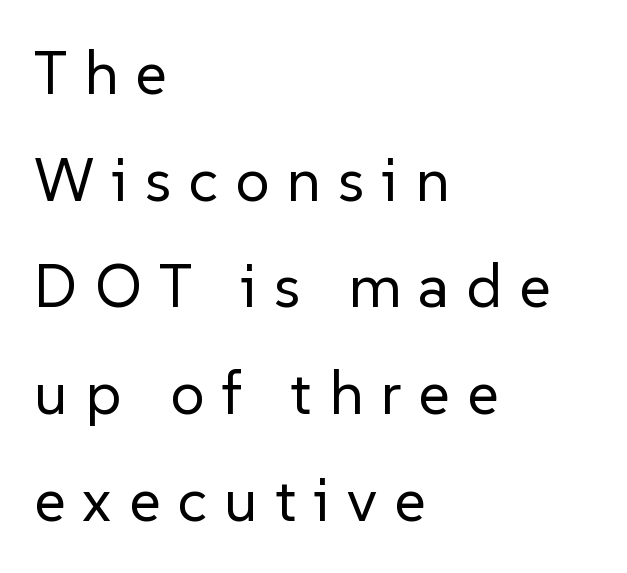
{"serif": "no", "italic": "no", "bold": "no", "weight": "regular", "width": "normal", "stroke_contrast": "low", "x_height": "medium", "monospaced": "no", "underline": "no", "align": "left", "line_spacing_ratio": 1.75, "letter_spacing": "wide", "letter_spacing_em": 0.28, "glyph_px": 61}
